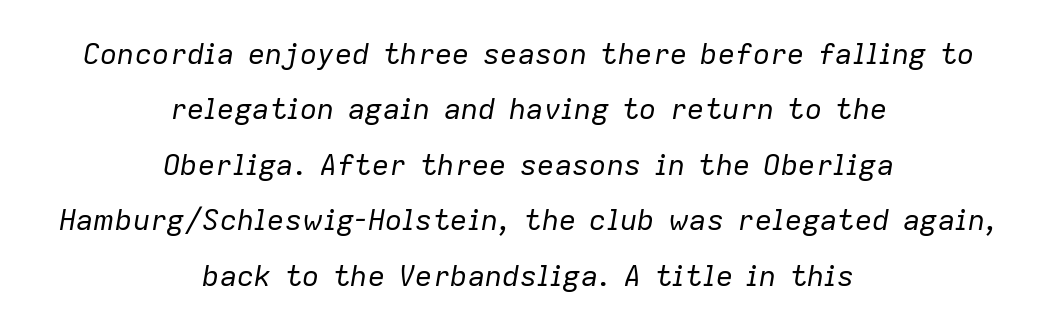
Q: Is the text bold? A: No.
Q: Is the text italic (slanted)? A: Yes, it leans right by about 9 degrees.
Q: Is the text underlined? A: No.
Q: How is the paragraph aligned? A: Centered.
Q: Is the spacing between letters normal or unusually wide? A: Normal.
Q: Is the spacing between lines tight, normal or loose? A: Loose.
Q: Width (condensed, normal, or wide)? A: Normal.
Q: Stroke contrast? A: Low.
Q: x-height? A: Medium.
Q: Monospaced? A: No.
